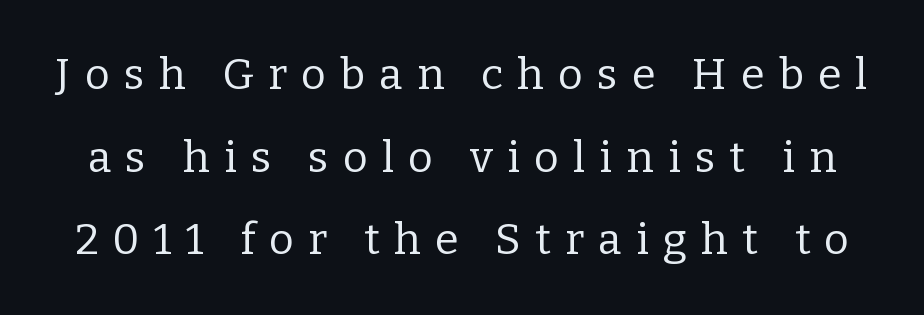
Q: Is the text bold? A: No.
Q: Is the text italic (slanted)? A: No, it is upright.
Q: Is the typeface a serif or a sans-serif typeface? A: Serif.
Q: Is the text underlined? A: No.
Q: Is the spacing between letters normal or unusually wide? A: Unusually wide.
Q: Is the spacing between lines tight, normal or loose? A: Loose.
Q: Width (condensed, normal, or wide)? A: Normal.
Q: Stroke contrast? A: Low.
Q: x-height? A: Medium.
Q: Monospaced? A: No.
